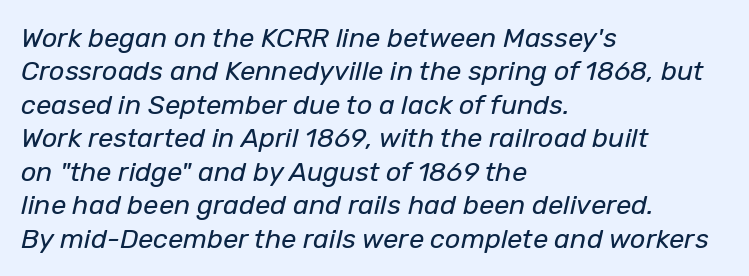
The image shows 27 px text type, italic (leaning right); set left-aligned, line spacing 1.24x, normal letter spacing, not underlined.
